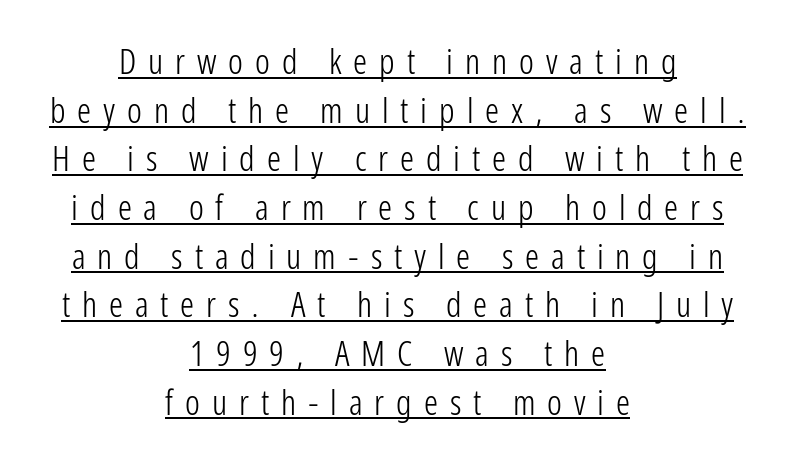
Q: Is the text bold? A: No.
Q: Is the text italic (slanted)? A: No, it is upright.
Q: Is the typeface a serif or a sans-serif typeface? A: Sans-serif.
Q: Is the text underlined? A: Yes.
Q: How is the paragraph aligned? A: Centered.
Q: Is the spacing between letters normal or unusually wide? A: Unusually wide.
Q: Is the spacing between lines tight, normal or loose? A: Normal.
Q: Width (condensed, normal, or wide)? A: Condensed.
Q: Stroke contrast? A: Low.
Q: x-height? A: Medium.
Q: Monospaced? A: No.
